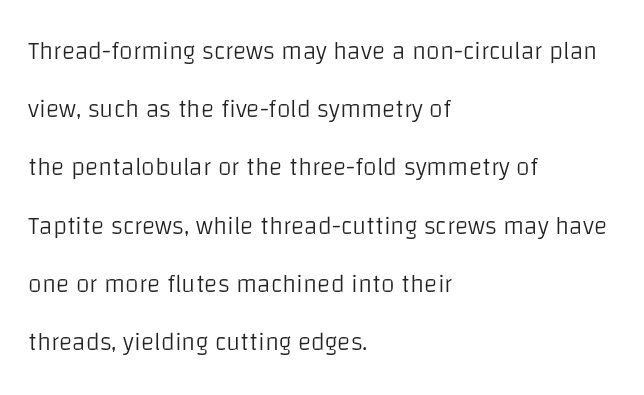
Q: Is the text bold? A: No.
Q: Is the text italic (slanted)? A: No, it is upright.
Q: Is the text underlined? A: No.
Q: How is the paragraph aligned? A: Left-aligned.
Q: Is the spacing between letters normal or unusually wide? A: Normal.
Q: Is the spacing between lines tight, normal or loose? A: Loose.
